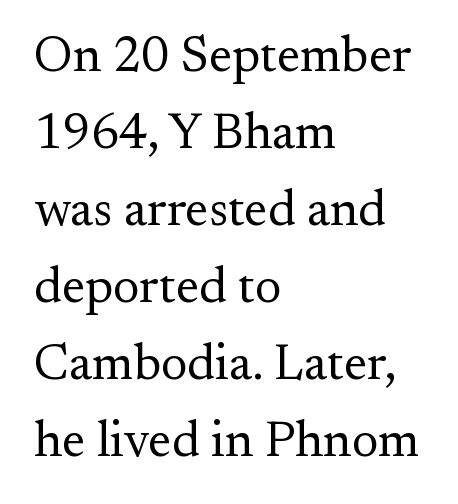
The image shows 50 px regular-weight serif type, upright; set left-aligned, normal line spacing (1.54x), normal letter spacing, not underlined; medium stroke contrast and a small x-height.
